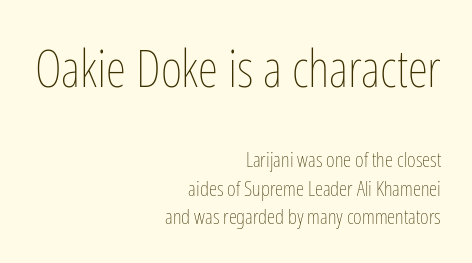
Q: Is the text bold? A: No.
Q: Is the text italic (slanted)? A: No, it is upright.
Q: Is the text underlined? A: No.
Q: How is the paragraph aligned? A: Right-aligned.
Q: Is the spacing between letters normal or unusually wide? A: Normal.
Q: Is the spacing between lines tight, normal or loose? A: Normal.
Q: Which block of text is set in a larger size, the first (top) or the second (bottom)? A: The first (top) one.
Q: Width (condensed, normal, or wide)? A: Condensed.
Q: Stroke contrast? A: Low.
Q: x-height? A: Medium.
Q: Monospaced? A: No.
